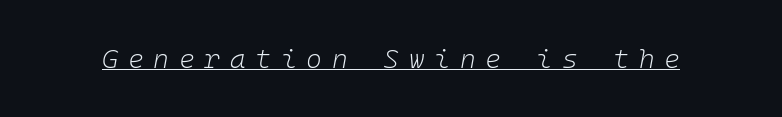
{"italic": "yes", "lean": "right", "slant_degrees": 10, "bold": "no", "underline": "yes", "letter_spacing": "wide", "letter_spacing_em": 0.36, "glyph_px": 27}
